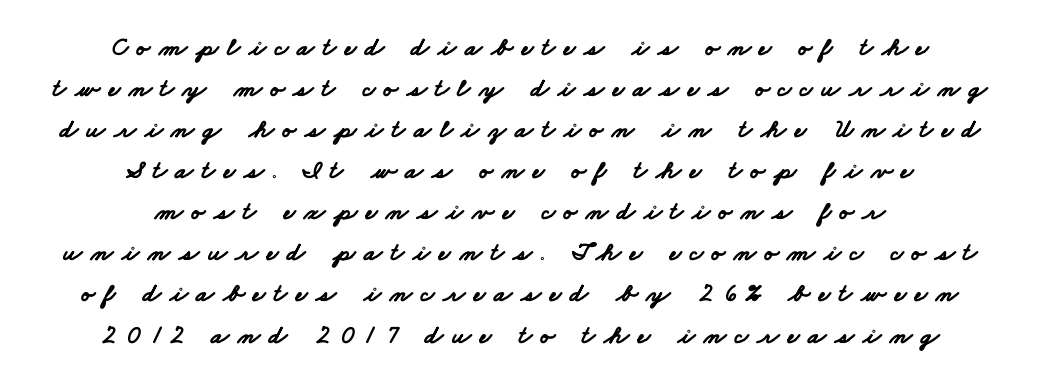
{"bold": "yes", "underline": "no", "align": "center", "line_spacing": "normal", "line_spacing_ratio": 1.58, "letter_spacing": "wide", "letter_spacing_em": 0.33, "glyph_px": 26}
